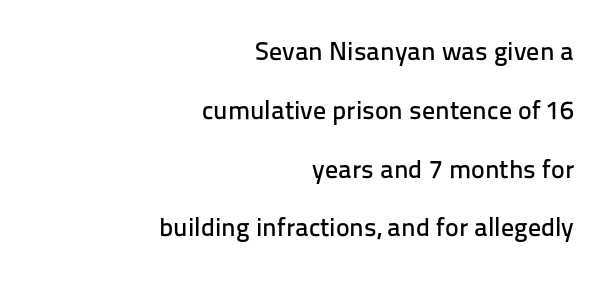
{"italic": "no", "underline": "no", "align": "right", "line_spacing": "loose", "line_spacing_ratio": 2.26, "letter_spacing": "normal", "letter_spacing_em": 0.0, "glyph_px": 26}
